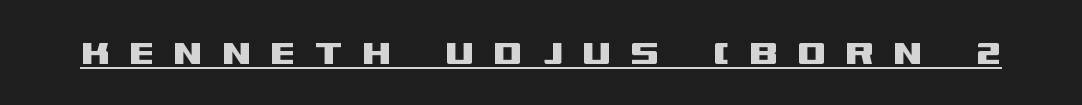
Q: Is the text italic (slanted)? A: No, it is upright.
Q: Is the typeface a serif or a sans-serif typeface? A: Sans-serif.
Q: Is the text underlined? A: Yes.
Q: Is the spacing between letters normal or unusually wide? A: Unusually wide.
Q: Width (condensed, normal, or wide)? A: Wide.
Q: Stroke contrast? A: Medium.
Q: x-height? A: Large.
Q: Monospaced? A: No.
